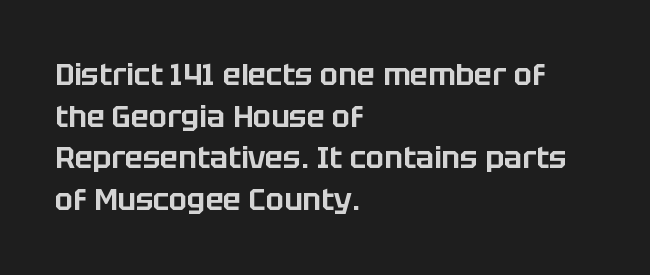
Note the varied advance widths — an 'i' is clearly narrower than an 'm'. Every stem runs plumb, perpendicular to the baseline. These lines are set flush left with a ragged right edge. Between one letter and the next there's only the usual sliver of space. The typeface chosen for these lines omits serifs. If you measured baseline to baseline, you'd find a middling distance.
